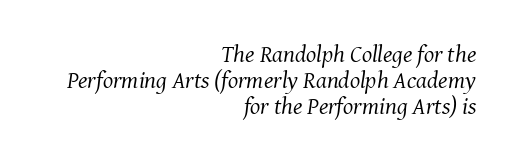
Vertically, the passage feels compressed, each row crowding the next. No extra tracking has been applied to these lines. Right-aligned paragraph, ragged on the left. Weight: not bold — regular or lighter. The strip under each line holds only bare page. Is the type slanted? Yes — the strokes lean at a clear angle.
